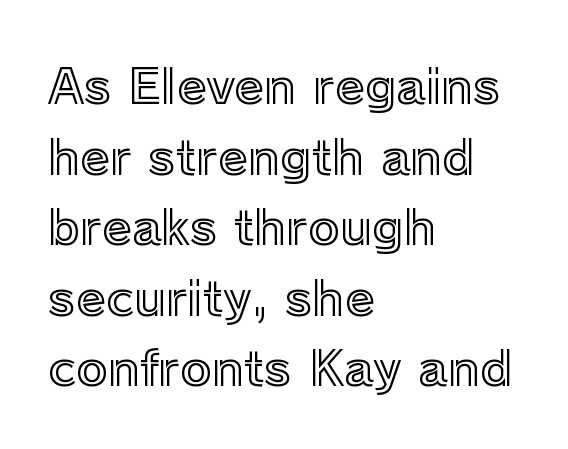
The image shows 48 px text type, upright; set left-aligned, normal line spacing (1.47x), normal letter spacing, not underlined; a medium x-height.
